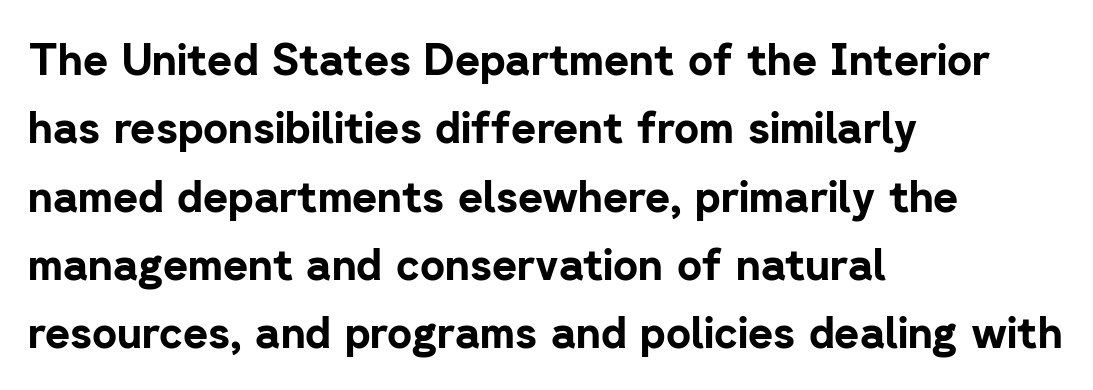
Stroke terminals: plain, sans-serif. This sample has the flowing, uneven cadence of proportional lettering. Which margin do the lines hug? The left one — the right edge is uneven. Tracking value appears to be zero — textbook default spacing.
